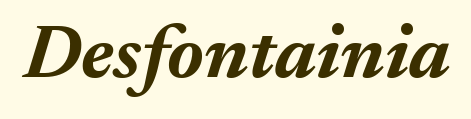
No word sits above an underline. Looking at the ascenders, they clearly lean. Tracking value appears to be zero — textbook default spacing. Note the varied advance widths — an 'i' is clearly narrower than an 'm'.
